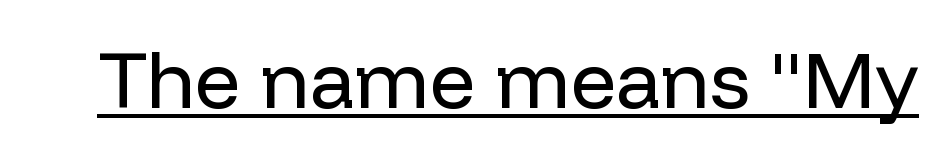
Letter spacing: default. The letters carry no serifs — their stems end cleanly without finishing strokes. The rendering uses natural spacing where letterforms have individual widths. In terms of posture, this sample is upright. Is there an underline? Yes — a line sits under the letters. Vertical stems look standard width or narrower in stroke.
